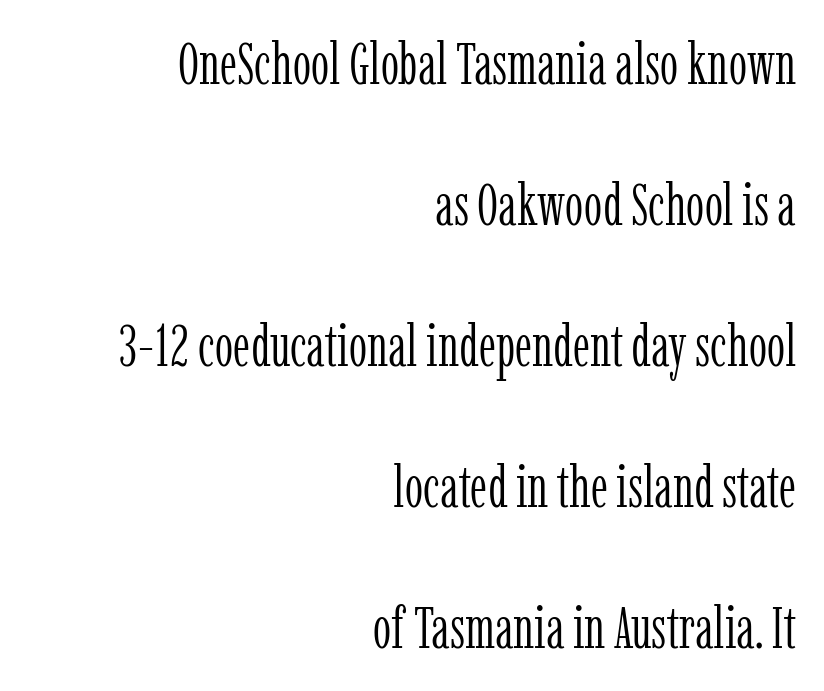
{"serif": "yes", "italic": "no", "bold": "no", "weight": "light", "width": "condensed", "stroke_contrast": "low", "x_height": "medium", "monospaced": "no", "underline": "no", "align": "right", "line_spacing": "loose", "line_spacing_ratio": 2.43, "letter_spacing": "normal", "letter_spacing_em": 0.0, "glyph_px": 58}
